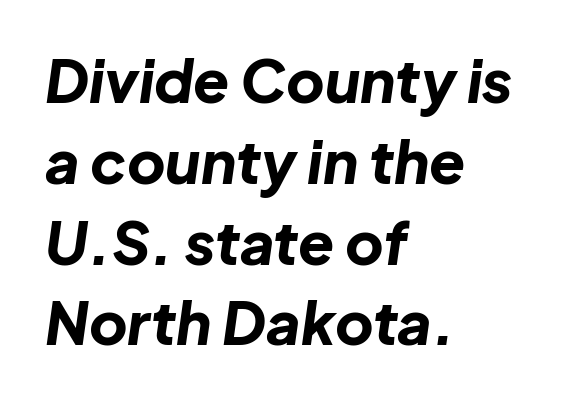
The image shows 59 px bold type, italic (leaning right); set left-aligned, normal line spacing (1.37x), normal letter spacing, not underlined; low stroke contrast and a medium x-height.
